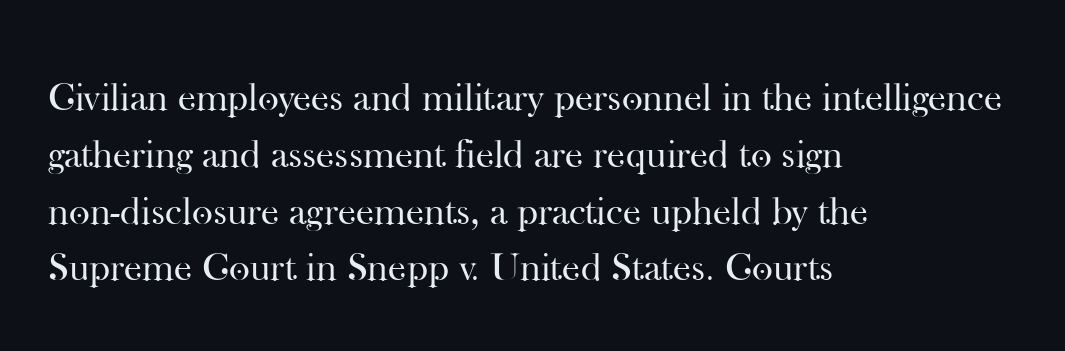
{"serif": "yes", "italic": "no", "bold": "no", "weight": "regular", "width": "normal", "stroke_contrast": "high", "x_height": "small", "monospaced": "no", "underline": "no", "align": "left", "line_spacing": "normal", "line_spacing_ratio": 1.42, "letter_spacing": "normal", "letter_spacing_em": 0.0, "glyph_px": 40}
